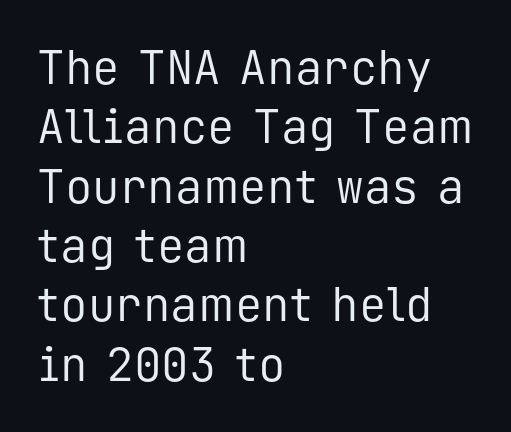
The image shows 46 px regular-weight sans-serif type, upright, monospaced; set left-aligned, normal line spacing (1.29x), normal letter spacing, not underlined; low stroke contrast and a medium x-height.
